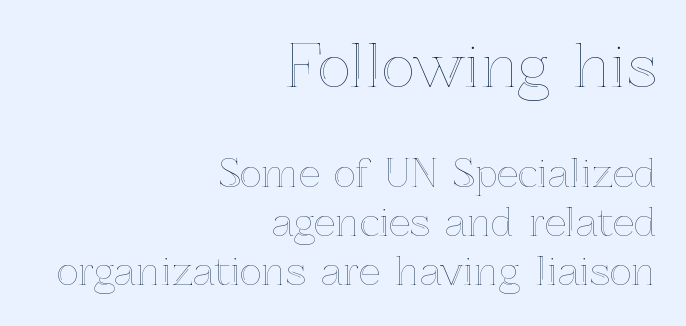
Q: Is the text italic (slanted)? A: No, it is upright.
Q: Is the text underlined? A: No.
Q: How is the paragraph aligned? A: Right-aligned.
Q: Is the spacing between letters normal or unusually wide? A: Normal.
Q: Is the spacing between lines tight, normal or loose? A: Normal.
Q: Which block of text is set in a larger size, the first (top) or the second (bottom)? A: The first (top) one.
Q: Width (condensed, normal, or wide)? A: Normal.
Q: x-height? A: Medium.
Q: Monospaced? A: No.
